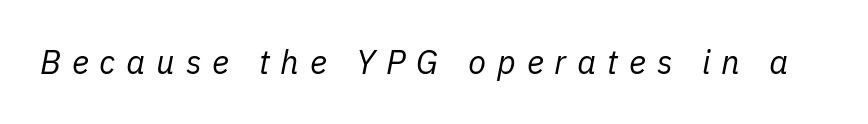
The face used here is proportionally spaced, like ordinary book or web type. Descenders are the only things crossing below the line. Observe the lean: these are italic letterforms. A typesetter would call this heavily tracked-out type. Ink coverage per letter is moderate at most.
